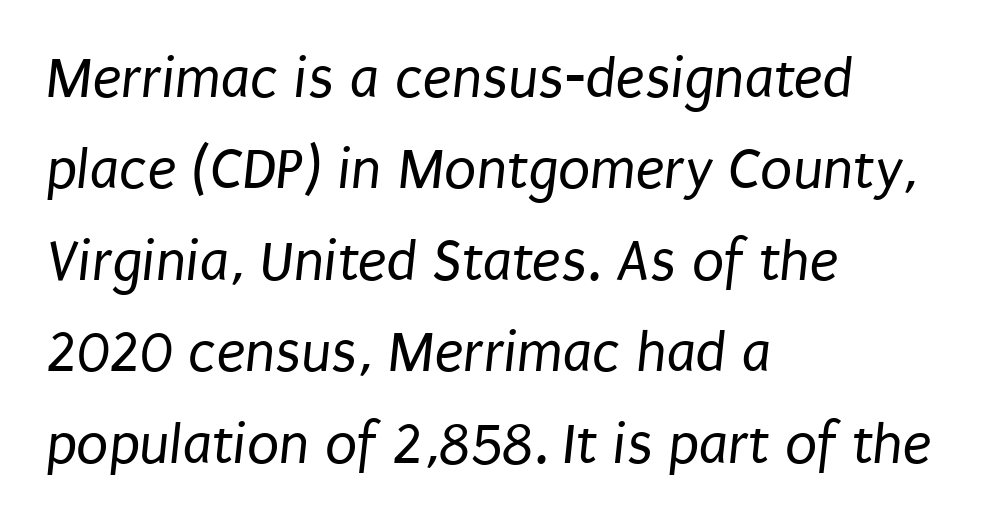
The image shows 59 px regular-weight, condensed sans-serif type; set left-aligned, normal line spacing (1.55x), normal letter spacing, not underlined; low stroke contrast and a large x-height.
